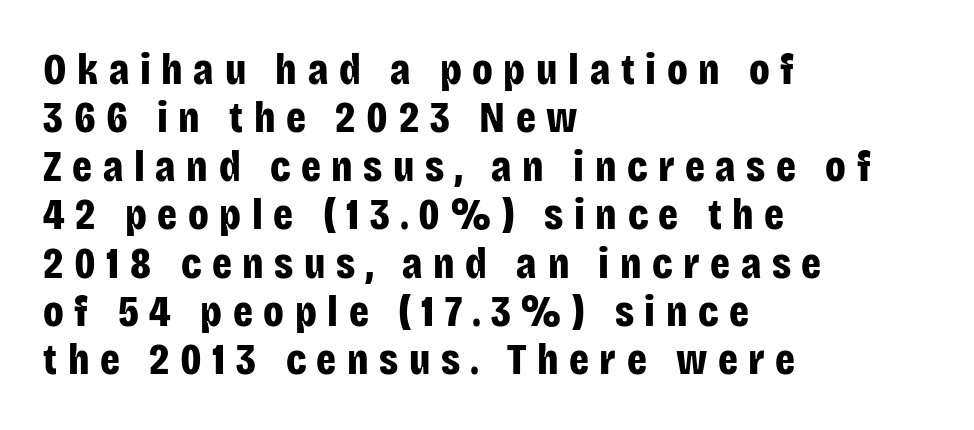
The image shows 44 px bold, condensed sans-serif type, upright; set left-aligned, tight line spacing (1.1x), unusually wide letter spacing (+0.24 em), not underlined; low stroke contrast and a large x-height.
